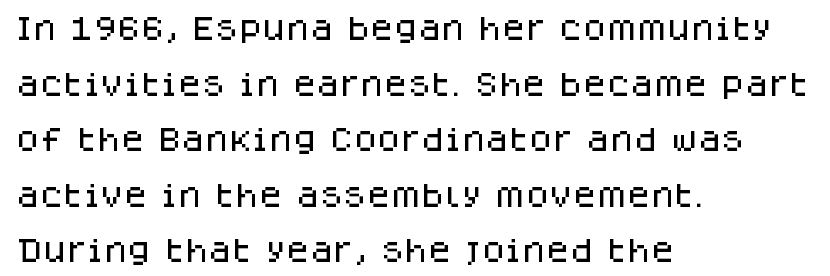
The image shows 27 px text type, upright; set left-aligned, loose line spacing (2.06x), normal letter spacing, not underlined.
